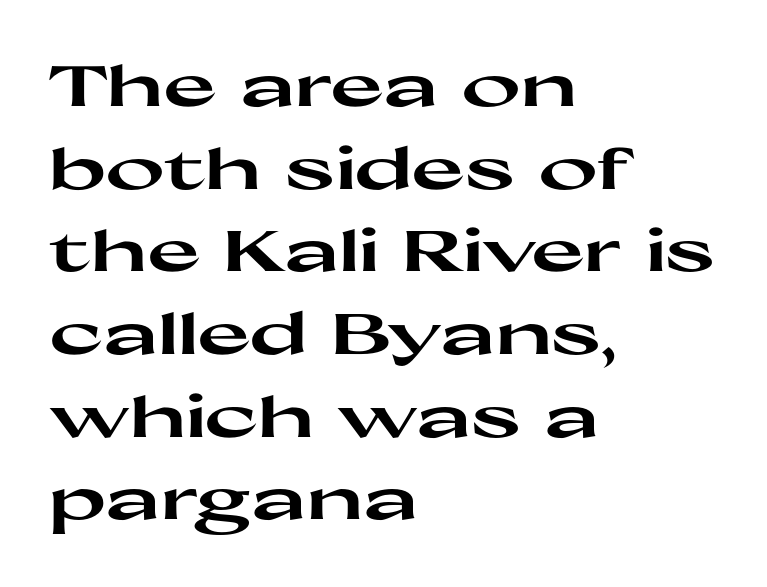
The image shows 57 px heavy, wide sans-serif type, upright; set left-aligned, normal line spacing (1.45x), normal letter spacing, not underlined; high stroke contrast and a medium x-height.
